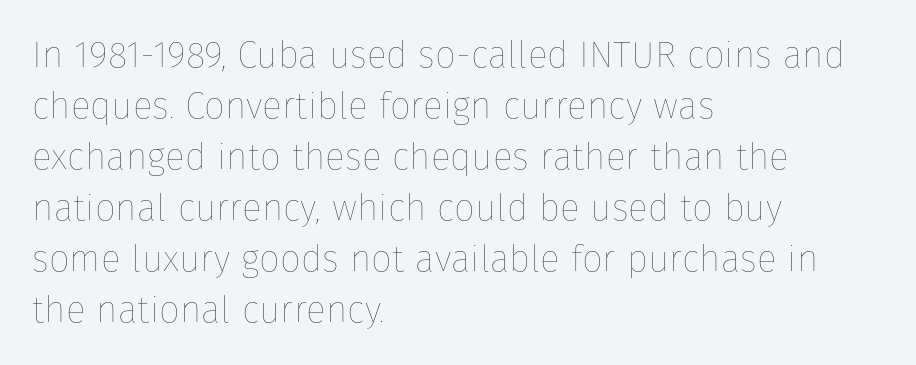
The image shows 37 px thin type, upright; set left-aligned, normal line spacing (1.38x), normal letter spacing, not underlined; low stroke contrast and a medium x-height.
